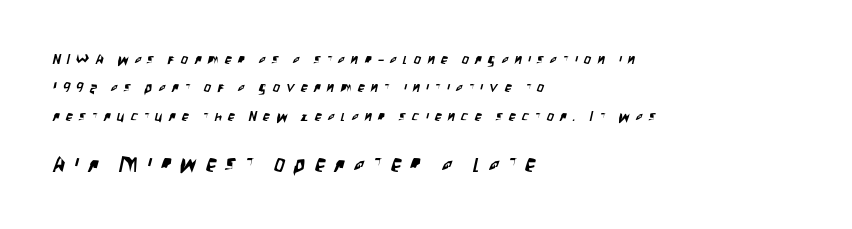
The image shows 21 px text type; set left-aligned, loose line spacing (2.03x), unusually wide letter spacing (+0.45 em), not underlined; the second (bottom) block is 1.5x larger.
